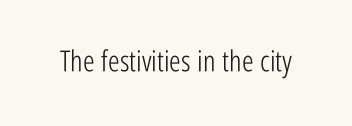
Do the characters align in a grid? No, the font is proportional. The specimen reads as upright at a glance. The tracking reads as untouched default to a designer's eye. Serifs: no, the terminals of the letterforms are clean. Stems and bowls with no extra thickness — not bold.
